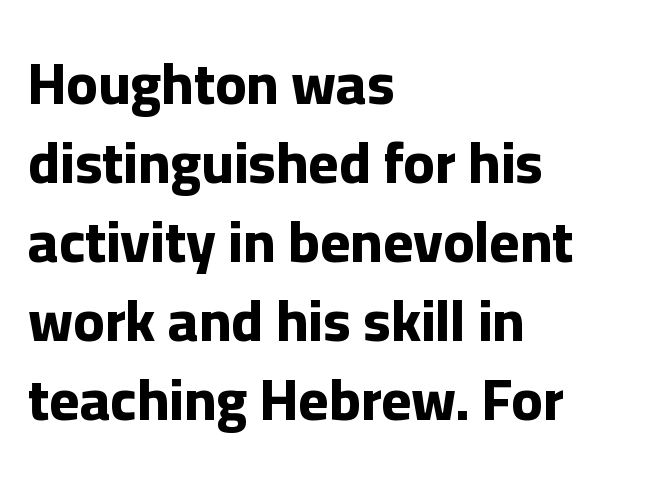
This is sans-serif lettering, the kind often seen on screens and signage. Glyph-to-glyph distance matches everyday printed text. Unlike italic type, these characters show no tilt at all. If you drew a ruler down the left edge, every line would touch it. The characters look thick and weighty, a clear bold.
